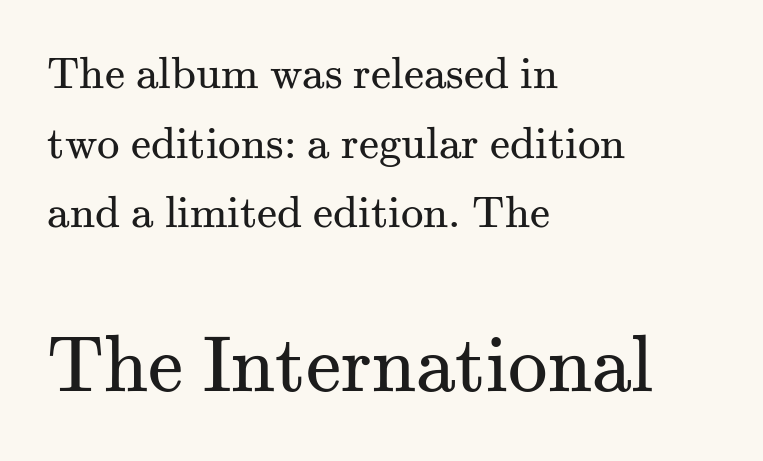
The image shows 79 px regular-weight serif type, upright; set left-aligned, normal line spacing (1.55x), normal letter spacing, not underlined; the second (bottom) block is 1.76x larger; medium stroke contrast and a small x-height.
